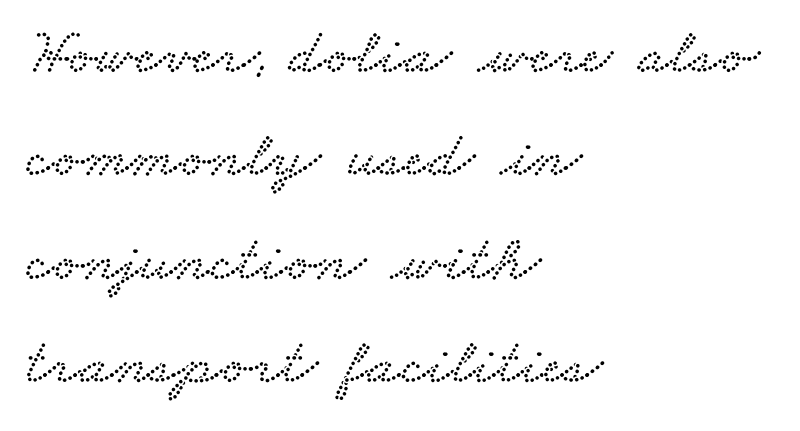
The image shows 65 px wide serif type; set left-aligned, normal line spacing (1.59x), normal letter spacing, not underlined; low stroke contrast and a small x-height.
